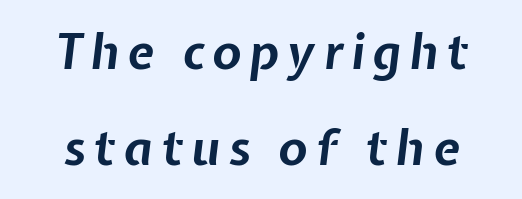
Honestly, there is no underline to notice here at all. Looks like regular typesetting: each glyph gets only the width it needs. Tall strokes in this sample are angled rather than plumb. These lines stand farther apart than default settings would place them. The font is running at its bold setting.
